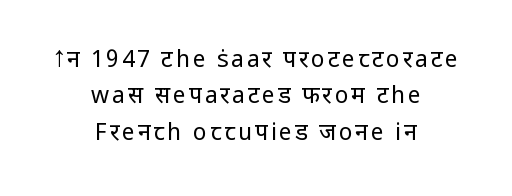
Q: Is the text bold? A: No.
Q: Is the text italic (slanted)? A: No, it is upright.
Q: Is the text underlined? A: No.
Q: How is the paragraph aligned? A: Centered.
Q: Is the spacing between lines tight, normal or loose? A: Normal.
